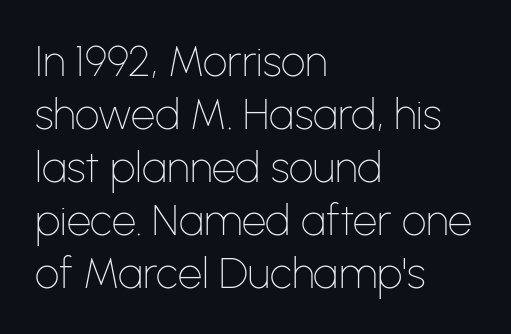
Q: Is the text bold? A: No.
Q: Is the text italic (slanted)? A: No, it is upright.
Q: Is the typeface a serif or a sans-serif typeface? A: Sans-serif.
Q: Is the text underlined? A: No.
Q: How is the paragraph aligned? A: Left-aligned.
Q: Is the spacing between letters normal or unusually wide? A: Normal.
Q: Width (condensed, normal, or wide)? A: Normal.
Q: Stroke contrast? A: Low.
Q: x-height? A: Medium.
Q: Monospaced? A: No.
